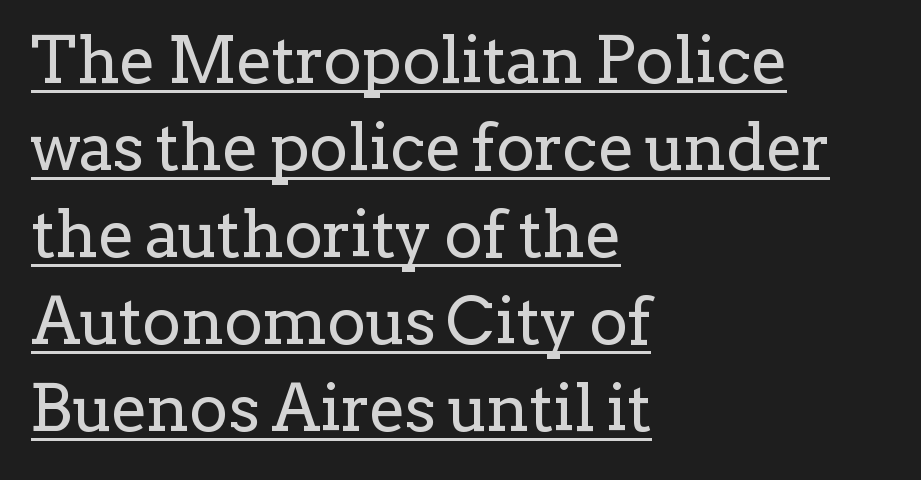
{"serif": "yes", "italic": "no", "bold": "no", "weight": "regular", "width": "normal", "stroke_contrast": "low", "x_height": "medium", "monospaced": "no", "underline": "yes", "align": "left", "line_spacing": "normal", "line_spacing_ratio": 1.34, "letter_spacing": "normal", "letter_spacing_em": 0.0, "glyph_px": 65}
